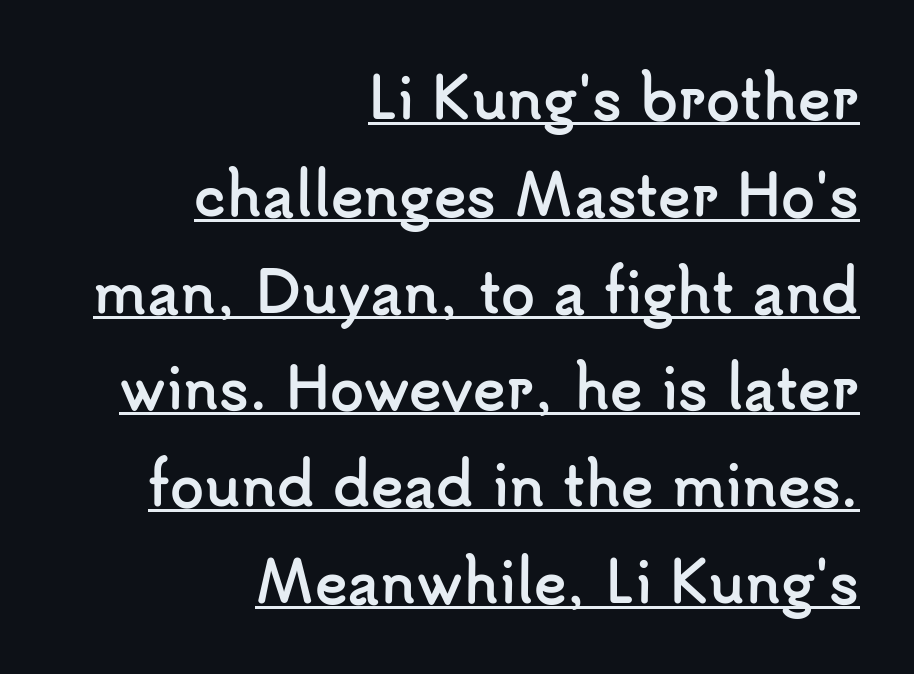
The image shows 55 px semibold sans-serif type, upright; set right-aligned, line spacing 1.76x, normal letter spacing, underlined; low stroke contrast and a small x-height.
